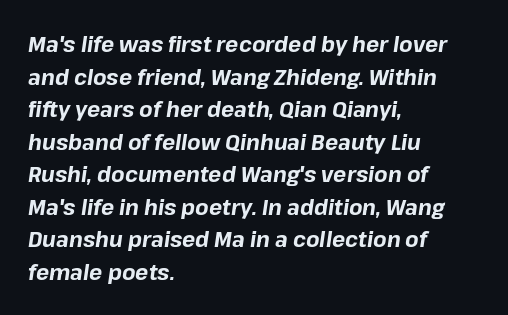
Q: Is the text bold? A: Yes.
Q: Is the text italic (slanted)? A: Yes, it leans right by about 8 degrees.
Q: Is the text underlined? A: No.
Q: How is the paragraph aligned? A: Left-aligned.
Q: Is the spacing between letters normal or unusually wide? A: Normal.
Q: Is the spacing between lines tight, normal or loose? A: Normal.
